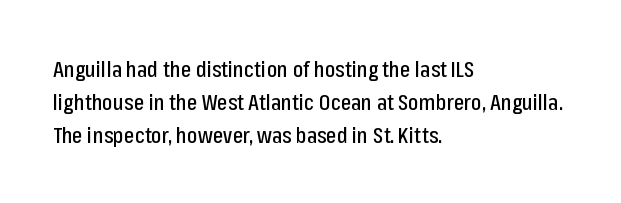
Q: Is the text italic (slanted)? A: No, it is upright.
Q: Is the text underlined? A: No.
Q: How is the paragraph aligned? A: Left-aligned.
Q: Is the spacing between letters normal or unusually wide? A: Normal.
Q: Is the spacing between lines tight, normal or loose? A: Normal.
